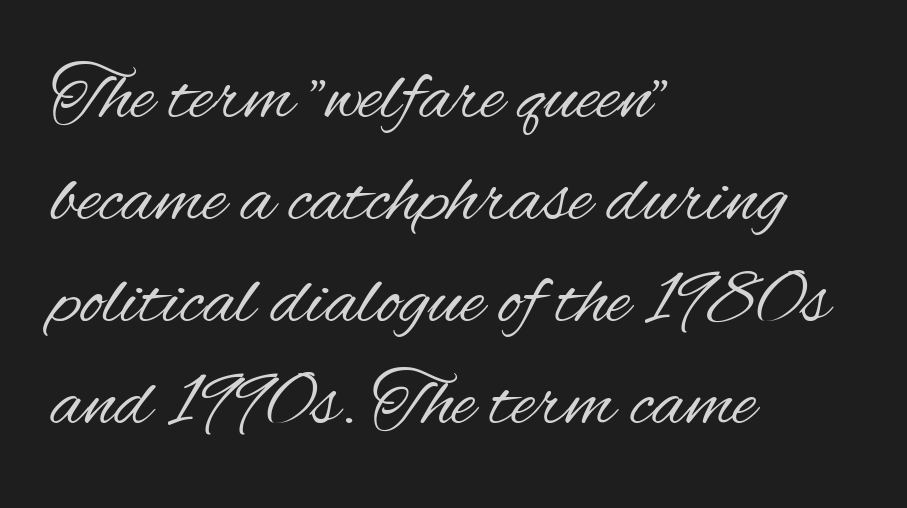
{"serif": "no", "bold": "no", "weight": "regular", "width": "condensed", "stroke_contrast": "medium", "x_height": "small", "monospaced": "no", "underline": "no", "align": "left", "line_spacing": "normal", "line_spacing_ratio": 1.29, "letter_spacing": "normal", "letter_spacing_em": 0.0, "glyph_px": 79}
